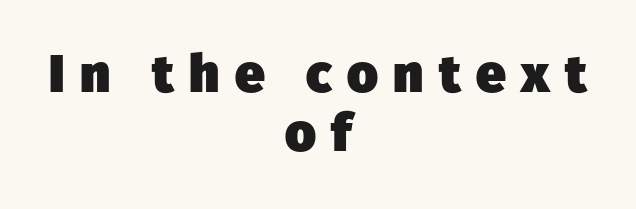
Quick note: underline off. The lines in this sample share a center point and differ in where they start and stop. Regarding leading, the lines here are crowded together. This sample uses expanded letter spacing, leaving extra air between glyphs. Chunky letters — that's bold for sure. Character widths vary here, with narrow letters taking less room than wide ones.
